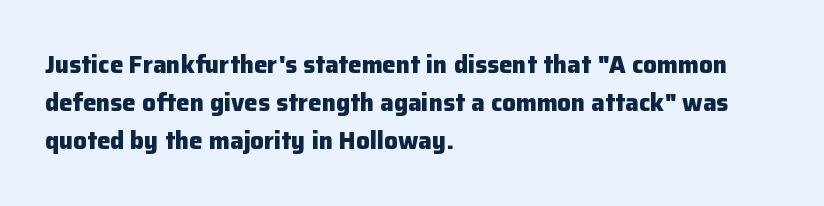
{"italic": "no", "bold": "yes", "underline": "no", "align": "left", "line_spacing": "normal", "line_spacing_ratio": 1.59, "letter_spacing": "normal", "letter_spacing_em": 0.0, "glyph_px": 24}
